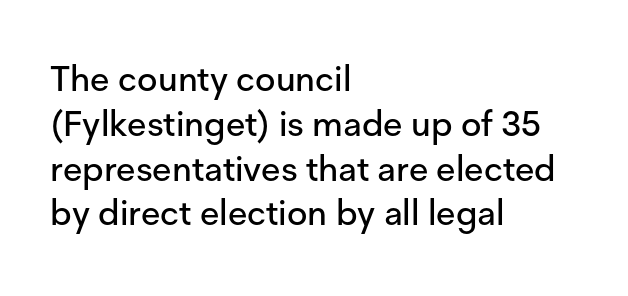
The image shows 35 px sans-serif type, upright; set left-aligned, normal line spacing (1.28x), normal letter spacing, not underlined; low stroke contrast and a medium x-height.
